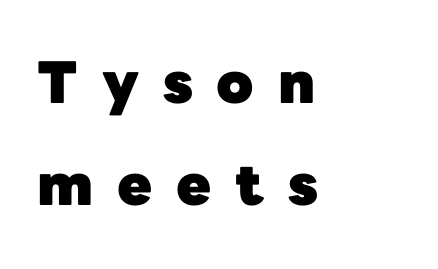
The image shows 57 px heavy sans-serif type, upright; set left-aligned, line spacing 1.79x, unusually wide letter spacing (+0.42 em), not underlined; low stroke contrast and a medium x-height.
